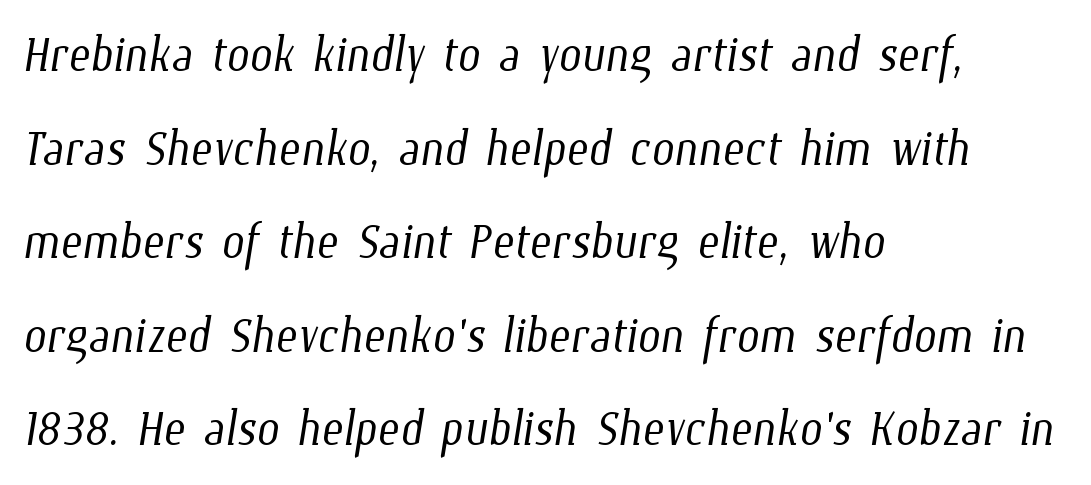
The image shows 65 px light, condensed type; set left-aligned, normal line spacing (1.44x), normal letter spacing, not underlined; low stroke contrast and a medium x-height.
